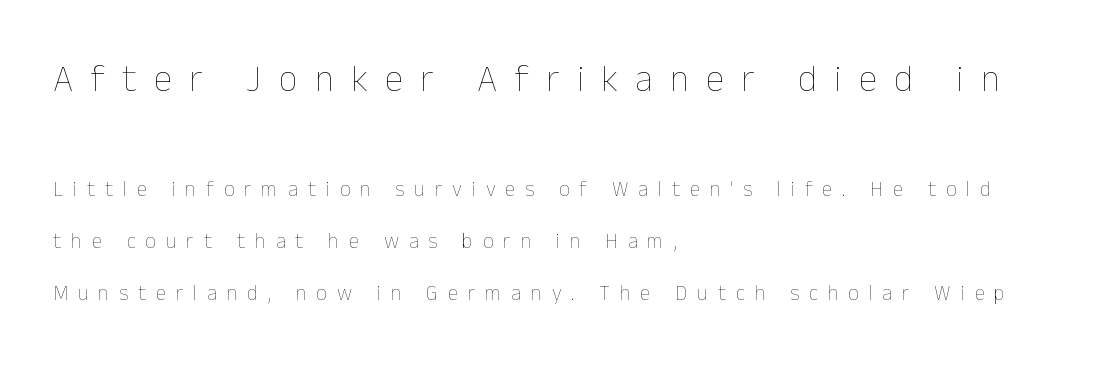
{"italic": "no", "bold": "no", "weight": "thin", "width": "normal", "stroke_contrast": "low", "x_height": "medium", "monospaced": "no", "underline": "no", "align": "left", "line_spacing": "loose", "line_spacing_ratio": 2.47, "letter_spacing": "wide", "letter_spacing_em": 0.47, "larger_block": "first", "size_ratio": 1.76, "glyph_px": 37}
